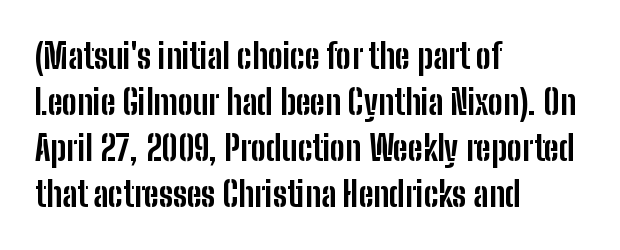
The image shows 34 px bold, condensed sans-serif type, upright; set left-aligned, normal line spacing (1.35x), normal letter spacing, not underlined; low stroke contrast and a medium x-height.
